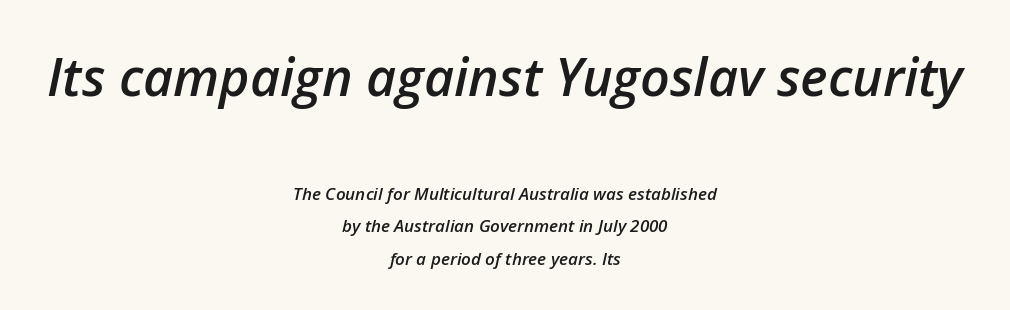
The image shows 52 px semibold type, italic (leaning right); set centered, loose line spacing (1.91x), normal letter spacing, not underlined; the first (top) block is 3.06x larger; low stroke contrast and a medium x-height.
